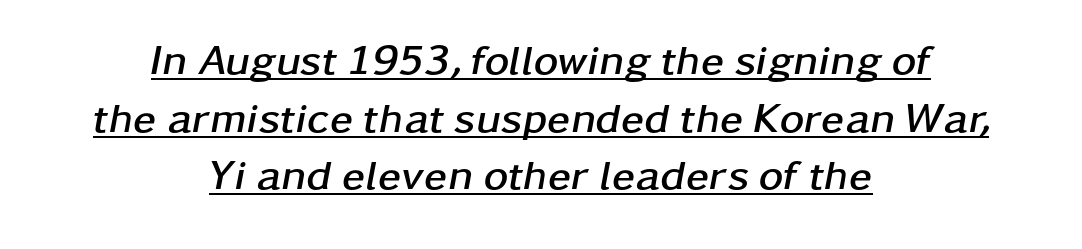
The image shows 42 px semibold, wide type, italic (leaning right); set centered, normal line spacing (1.37x), normal letter spacing, underlined; low stroke contrast and a medium x-height.
